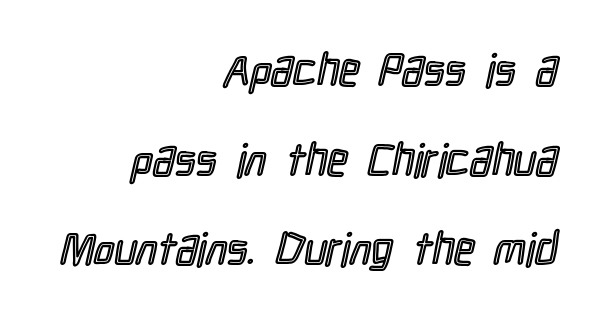
{"width": "condensed", "x_height": "medium", "monospaced": "no", "underline": "no", "align": "right", "line_spacing": "loose", "line_spacing_ratio": 1.99, "letter_spacing": "normal", "letter_spacing_em": 0.0, "glyph_px": 45}
